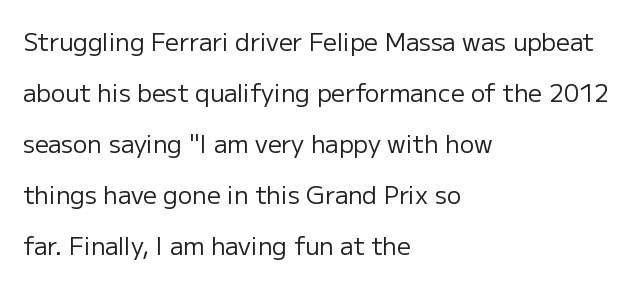
Weight: not bold — regular or lighter. This is roman type, the default non-slanted kind. Caption: standard tracking, unaltered. Regarding leading, the lines here are spaced well apart. The lines in this sample share a left origin and differ only in where they stop.
